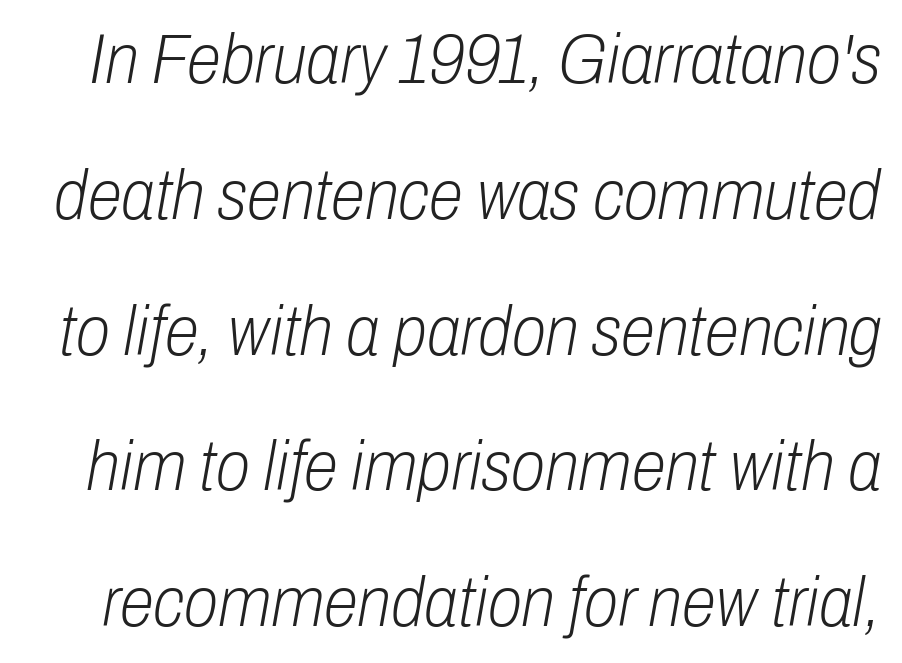
Q: Is the text bold? A: No.
Q: Is the text italic (slanted)? A: Yes, it leans right by about 10 degrees.
Q: Is the text underlined? A: No.
Q: Is the spacing between letters normal or unusually wide? A: Normal.
Q: Is the spacing between lines tight, normal or loose? A: Loose.
Q: Width (condensed, normal, or wide)? A: Condensed.
Q: Stroke contrast? A: Low.
Q: x-height? A: Medium.
Q: Monospaced? A: No.
